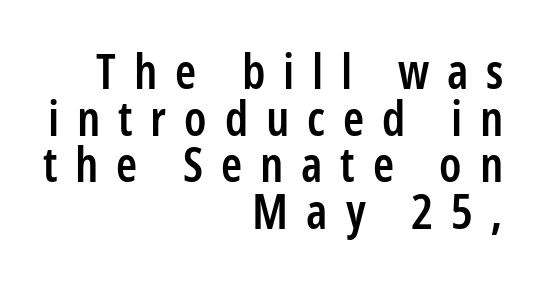
{"serif": "no", "italic": "no", "bold": "semi", "weight": "semibold", "width": "condensed", "stroke_contrast": "low", "x_height": "medium", "monospaced": "no", "underline": "no", "align": "right", "line_spacing": "tight", "line_spacing_ratio": 0.97, "letter_spacing": "wide", "letter_spacing_em": 0.37, "glyph_px": 48}
